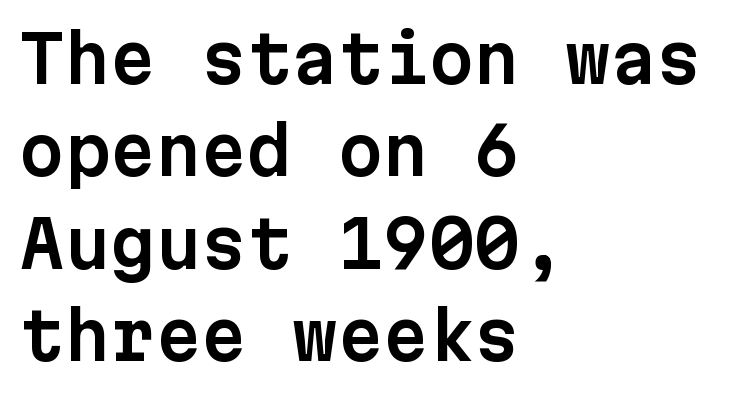
The gaps between neighbouring characters are ordinary and unremarkable. Every stem runs plumb, perpendicular to the baseline. The vertical gap from one line to the next is medium. In CSS terms this would be text-align: left. Classification — sans serif.
